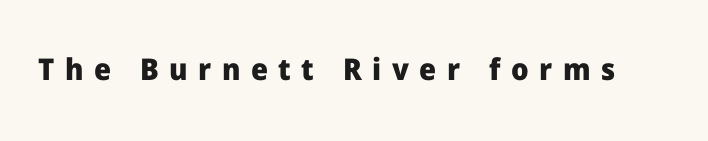
Q: Is the text bold? A: Yes.
Q: Is the text italic (slanted)? A: No, it is upright.
Q: Is the typeface a serif or a sans-serif typeface? A: Sans-serif.
Q: Is the text underlined? A: No.
Q: Is the spacing between letters normal or unusually wide? A: Unusually wide.
Q: Width (condensed, normal, or wide)? A: Normal.
Q: Stroke contrast? A: Low.
Q: x-height? A: Medium.
Q: Monospaced? A: No.
